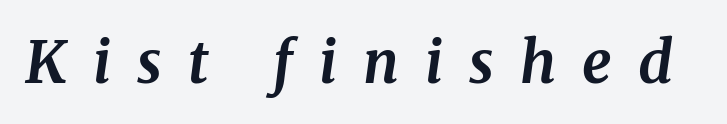
The image shows 58 px bold serif type, italic (leaning right); set unusually wide letter spacing (+0.45 em), not underlined; medium stroke contrast and a medium x-height.
